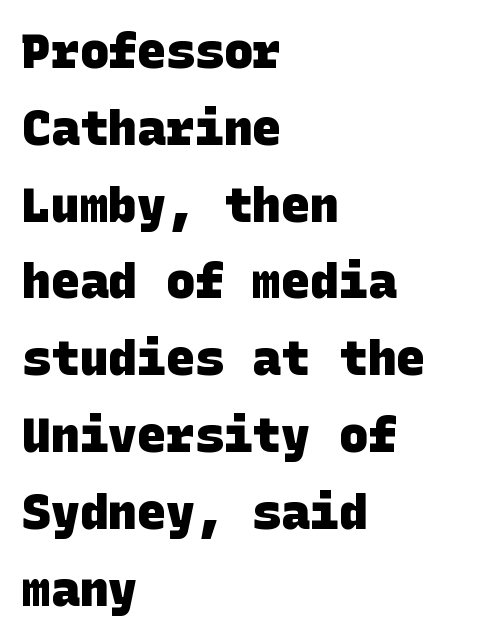
The face used here is rendered with its standard letterfit. Line beginnings align vertically; line endings do not. Decoration check: the copy has no underline. As a designer I'd log this as weight 700, bold. No feet cap the strokes, marking this as sans-serif type. A normal amount of white space separates one row of letters from the next.
